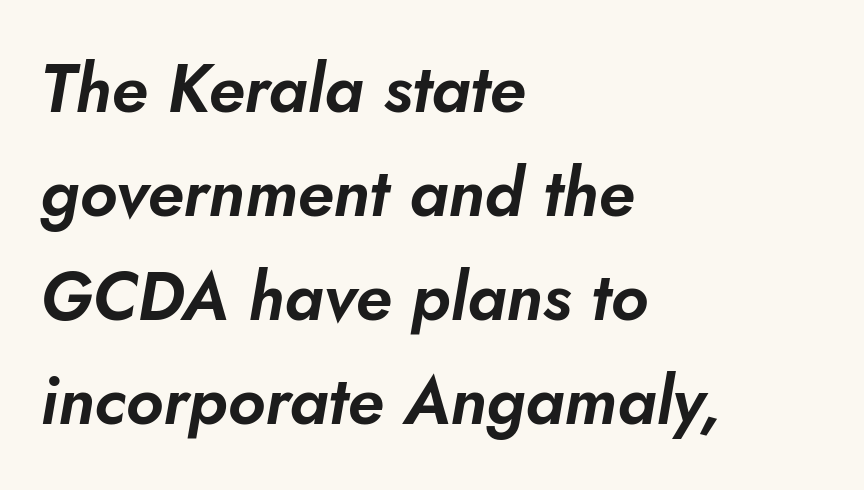
Q: Is the text italic (slanted)? A: Yes, it leans right by about 10 degrees.
Q: Is the text underlined? A: No.
Q: How is the paragraph aligned? A: Left-aligned.
Q: Is the spacing between letters normal or unusually wide? A: Normal.
Q: Is the spacing between lines tight, normal or loose? A: Normal.
Q: Width (condensed, normal, or wide)? A: Normal.
Q: Stroke contrast? A: Low.
Q: x-height? A: Small.
Q: Monospaced? A: No.
